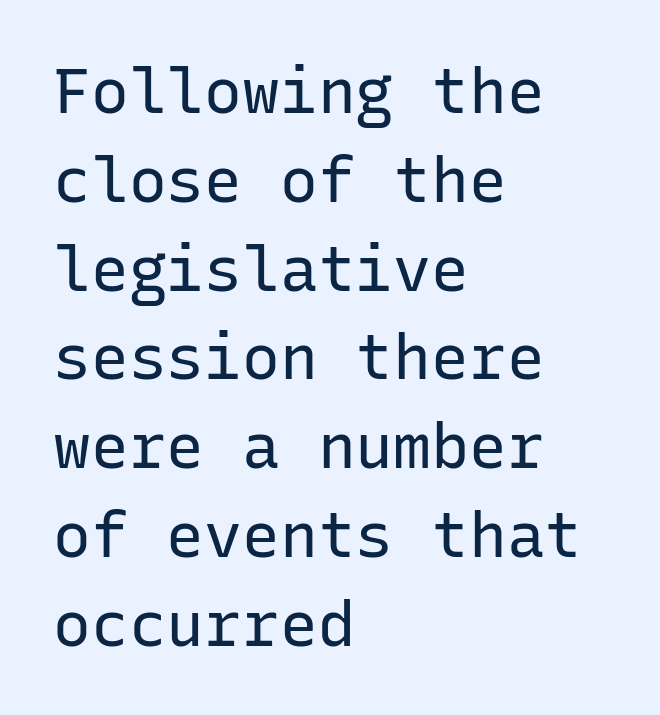
The image shows 63 px regular-weight sans-serif type, upright, monospaced; set left-aligned, normal line spacing (1.41x), normal letter spacing, not underlined; low stroke contrast and a medium x-height.
